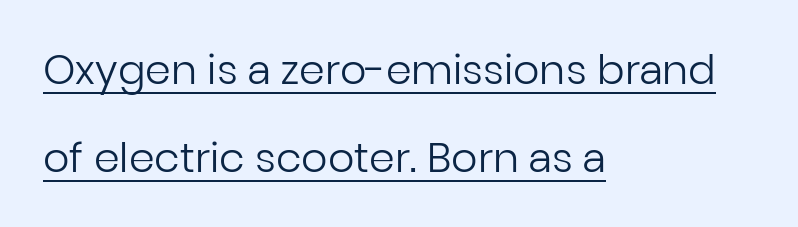
{"serif": "no", "italic": "no", "bold": "no", "weight": "regular", "width": "normal", "stroke_contrast": "low", "x_height": "medium", "monospaced": "no", "underline": "yes", "align": "left", "line_spacing": "loose", "line_spacing_ratio": 2.15, "letter_spacing": "normal", "letter_spacing_em": 0.0, "glyph_px": 41}
